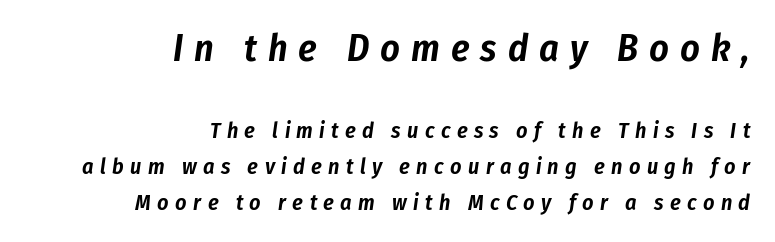
Spacing verdict: proportional, widths tailored to each character. Students, observe: this is what conventionally led text looks like. Note: larger setting up top, smaller setting below. Observe the wide spacing: letters keep a clear distance from each other.
